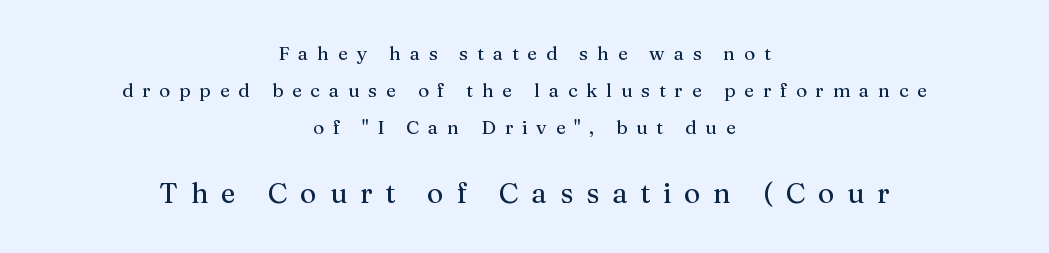
Vertically, the passage feels expansive, rows floating well apart. Only glyphs here, with clear space below each row. Note the varied advance widths — an 'i' is clearly narrower than an 'm'. If you folded the block vertically in half, each line would mirror itself in length. Posture: vertical. Are there feet on the stems? There are — it's a serif.
